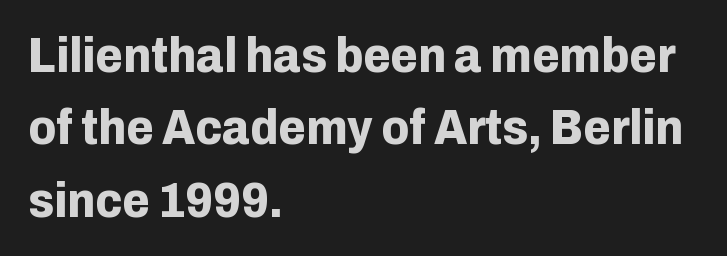
{"serif": "no", "italic": "no", "bold": "yes", "weight": "bold", "width": "normal", "stroke_contrast": "low", "x_height": "medium", "monospaced": "no", "underline": "no", "align": "left", "line_spacing": "normal", "line_spacing_ratio": 1.45, "letter_spacing": "normal", "letter_spacing_em": 0.0, "glyph_px": 50}
